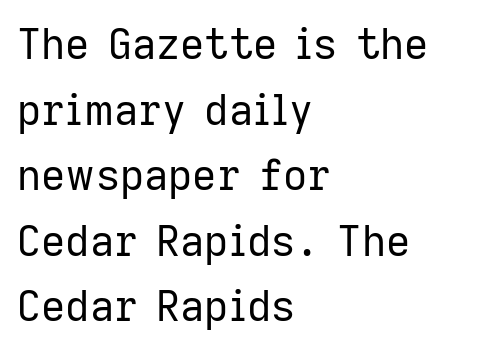
{"serif": "no", "italic": "no", "bold": "no", "weight": "regular", "width": "normal", "stroke_contrast": "low", "x_height": "medium", "monospaced": "no", "underline": "no", "align": "left", "line_spacing": "normal", "line_spacing_ratio": 1.56, "letter_spacing": "normal", "letter_spacing_em": 0.0, "glyph_px": 42}
